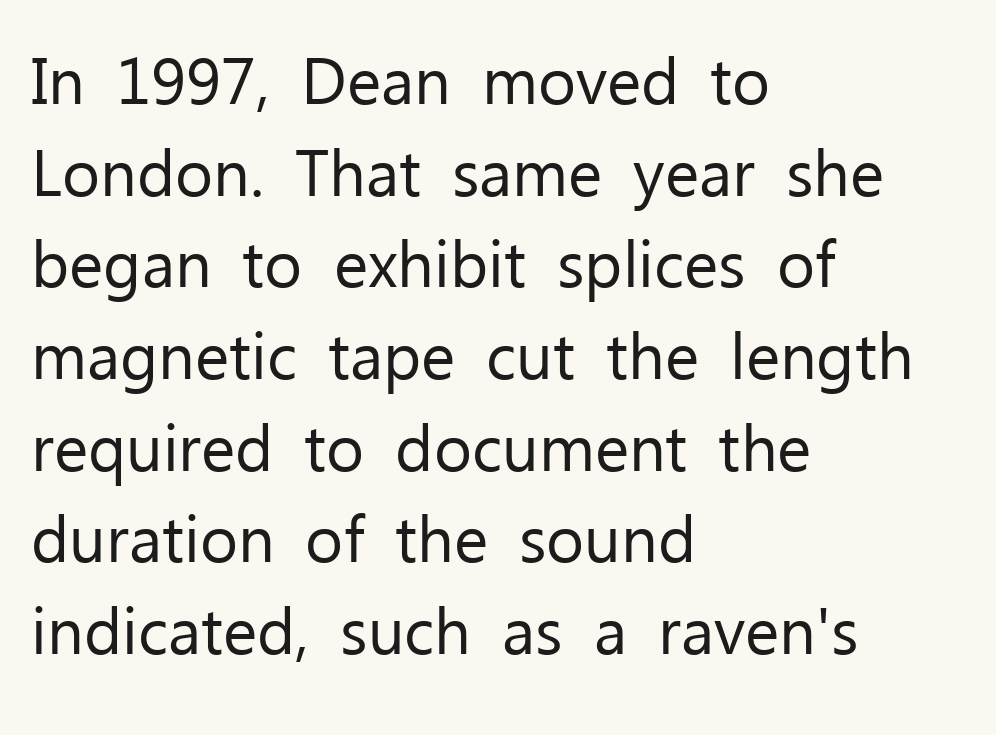
{"serif": "no", "italic": "no", "bold": "no", "weight": "regular", "width": "normal", "stroke_contrast": "low", "x_height": "medium", "monospaced": "no", "underline": "no", "align": "left", "line_spacing": "normal", "line_spacing_ratio": 1.41, "letter_spacing": "normal", "letter_spacing_em": 0.0, "glyph_px": 65}
